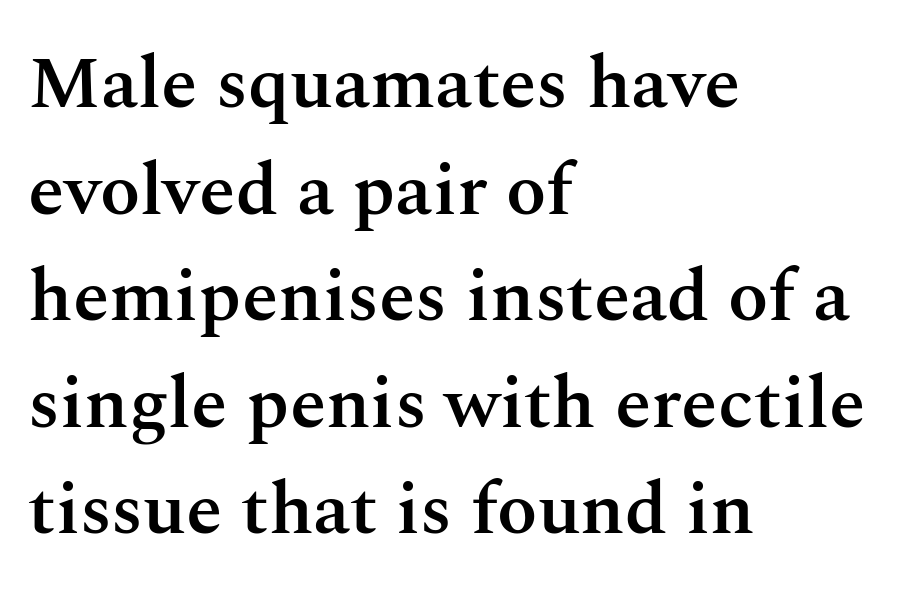
The image shows 74 px semibold serif type, upright; set left-aligned, normal line spacing (1.44x), normal letter spacing, not underlined; medium stroke contrast and a medium x-height.
